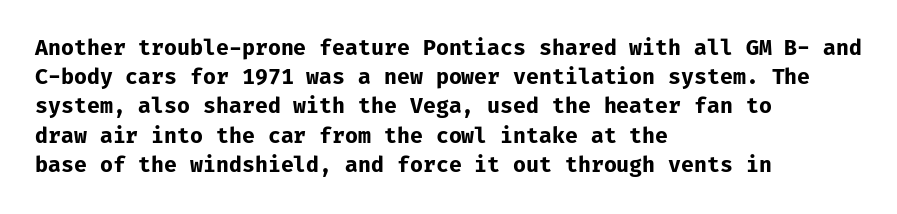
When letters stand straight like this, we call the style roman or upright. Line starts are locked; line ends wander. Quick note: underline off. Words appear dense and cohesive because spacing is normal. A normal amount of white space separates one row of letters from the next.
